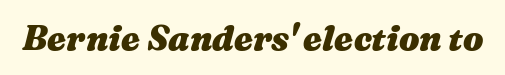
The glyphs have the mass of a bold cut. The passage shown leans; its letterforms are oblique. The passage shown has conventional tracking throughout. The passage shown is not underscored anywhere.
